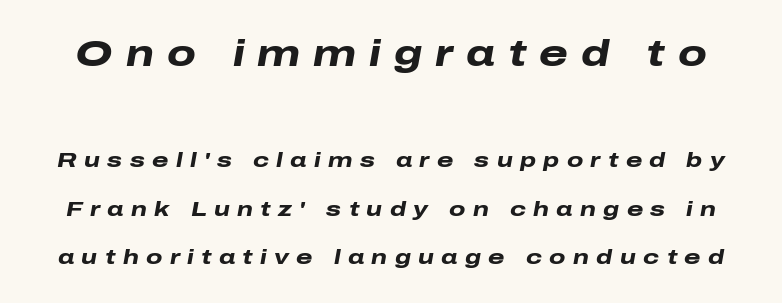
Q: Is the text bold? A: Yes.
Q: Is the text italic (slanted)? A: Yes, it leans right by about 10 degrees.
Q: Is the text underlined? A: No.
Q: Is the spacing between letters normal or unusually wide? A: Unusually wide.
Q: Is the spacing between lines tight, normal or loose? A: Loose.
Q: Which block of text is set in a larger size, the first (top) or the second (bottom)? A: The first (top) one.
Q: Width (condensed, normal, or wide)? A: Wide.
Q: Stroke contrast? A: Low.
Q: x-height? A: Medium.
Q: Monospaced? A: No.
